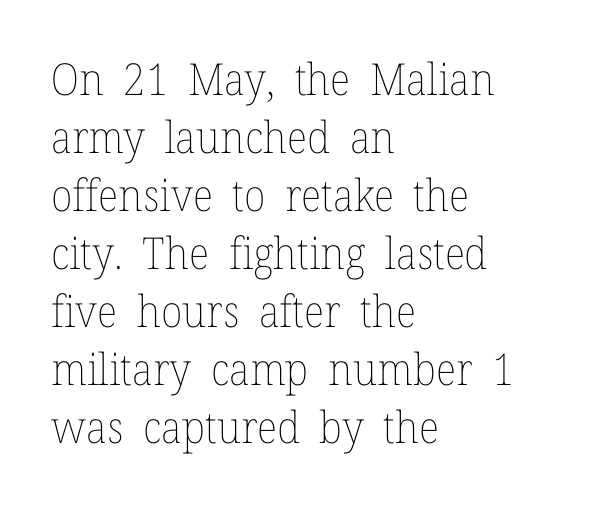
Q: Is the text bold? A: No.
Q: Is the text italic (slanted)? A: No, it is upright.
Q: Is the text underlined? A: No.
Q: How is the paragraph aligned? A: Left-aligned.
Q: Is the spacing between letters normal or unusually wide? A: Normal.
Q: Is the spacing between lines tight, normal or loose? A: Normal.
Q: Width (condensed, normal, or wide)? A: Normal.
Q: Stroke contrast? A: Low.
Q: x-height? A: Medium.
Q: Monospaced? A: No.
